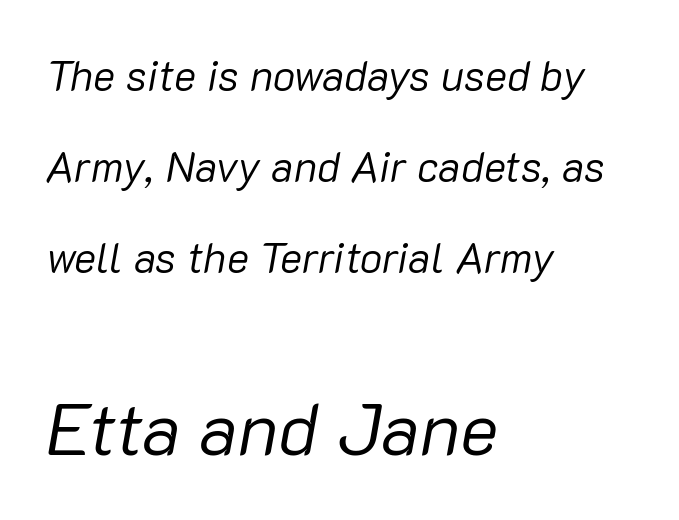
Q: Is the text bold? A: No.
Q: Is the text italic (slanted)? A: Yes, it leans right by about 10 degrees.
Q: Is the text underlined? A: No.
Q: How is the paragraph aligned? A: Left-aligned.
Q: Is the spacing between letters normal or unusually wide? A: Normal.
Q: Is the spacing between lines tight, normal or loose? A: Loose.
Q: Which block of text is set in a larger size, the first (top) or the second (bottom)? A: The second (bottom) one.
Q: Width (condensed, normal, or wide)? A: Normal.
Q: Stroke contrast? A: Low.
Q: x-height? A: Medium.
Q: Monospaced? A: No.
